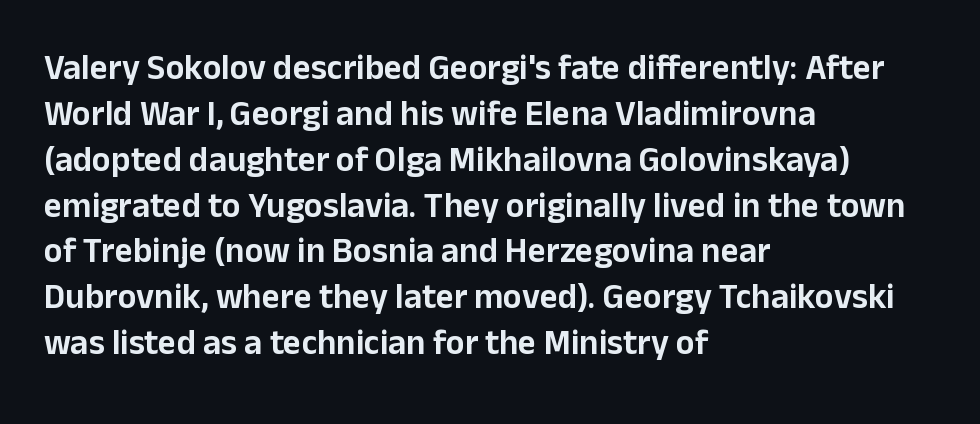
{"serif": "no", "italic": "no", "width": "normal", "stroke_contrast": "low", "x_height": "medium", "monospaced": "no", "underline": "no", "align": "left", "line_spacing": "normal", "line_spacing_ratio": 1.31, "letter_spacing": "normal", "letter_spacing_em": 0.0, "glyph_px": 35}
